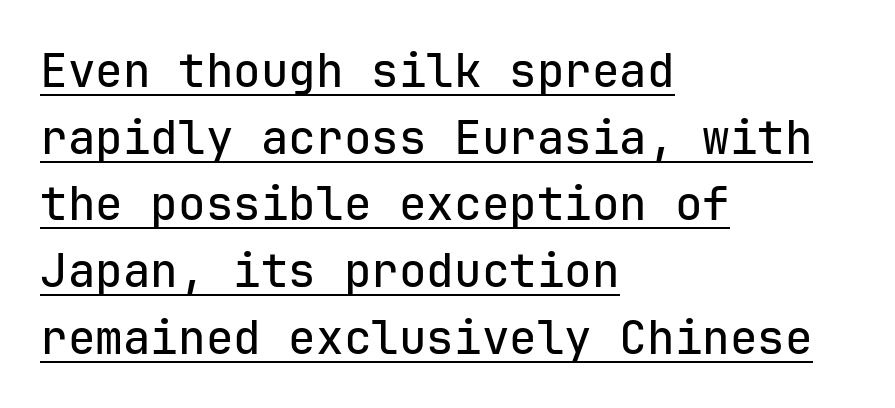
The image shows 46 px sans-serif type, upright, monospaced; set left-aligned, normal line spacing (1.45x), normal letter spacing, underlined; low stroke contrast and a medium x-height.
